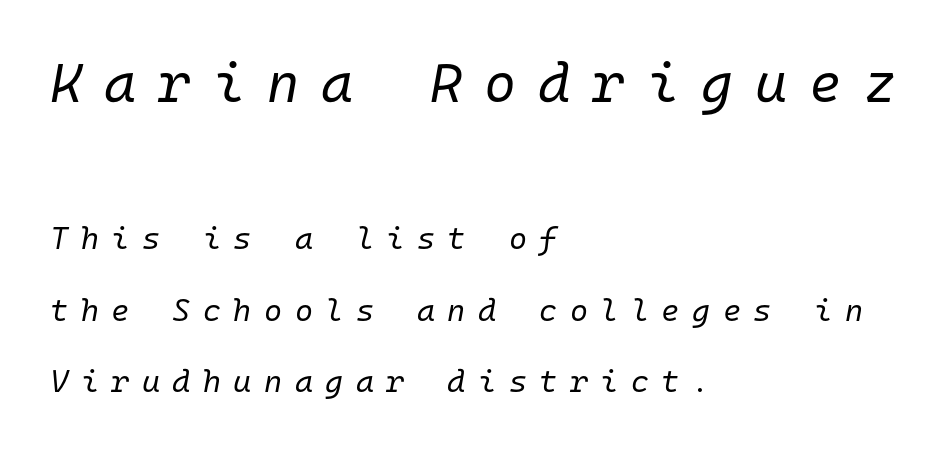
Q: Is the text bold? A: No.
Q: Is the text italic (slanted)? A: Yes, it leans right by about 10 degrees.
Q: Is the text underlined? A: No.
Q: How is the paragraph aligned? A: Left-aligned.
Q: Is the spacing between letters normal or unusually wide? A: Unusually wide.
Q: Is the spacing between lines tight, normal or loose? A: Loose.
Q: Which block of text is set in a larger size, the first (top) or the second (bottom)? A: The first (top) one.
Q: Width (condensed, normal, or wide)? A: Normal.
Q: Stroke contrast? A: Low.
Q: x-height? A: Medium.
Q: Monospaced? A: Yes.
